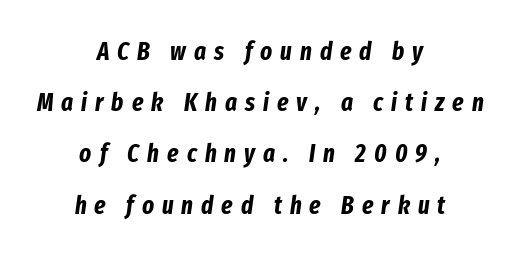
Q: Is the text bold? A: Yes.
Q: Is the text italic (slanted)? A: Yes, it leans right by about 8 degrees.
Q: Is the text underlined? A: No.
Q: How is the paragraph aligned? A: Centered.
Q: Is the spacing between letters normal or unusually wide? A: Unusually wide.
Q: Is the spacing between lines tight, normal or loose? A: Loose.
